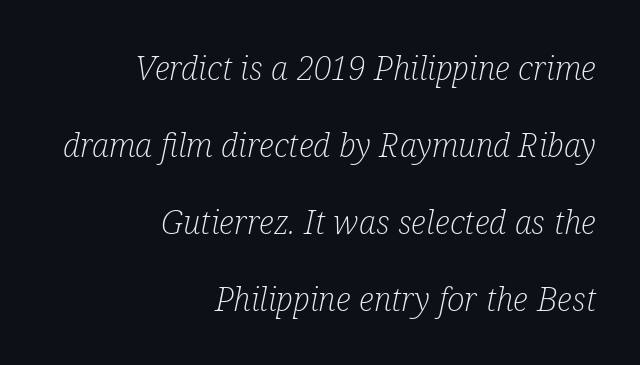
Q: Is the text bold? A: No.
Q: Is the text italic (slanted)? A: Yes, it leans right by about 12 degrees.
Q: Is the typeface a serif or a sans-serif typeface? A: Serif.
Q: Is the text underlined? A: No.
Q: How is the paragraph aligned? A: Right-aligned.
Q: Is the spacing between letters normal or unusually wide? A: Normal.
Q: Is the spacing between lines tight, normal or loose? A: Loose.
Q: Width (condensed, normal, or wide)? A: Condensed.
Q: Stroke contrast? A: Low.
Q: x-height? A: Medium.
Q: Monospaced? A: No.
